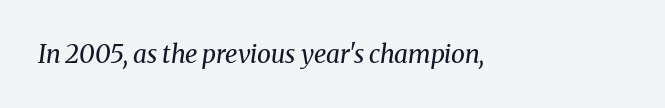
{"italic": "yes", "lean": "right", "slant_degrees": 8, "bold": "no", "underline": "no", "letter_spacing": "normal", "letter_spacing_em": 0.0, "glyph_px": 25}
